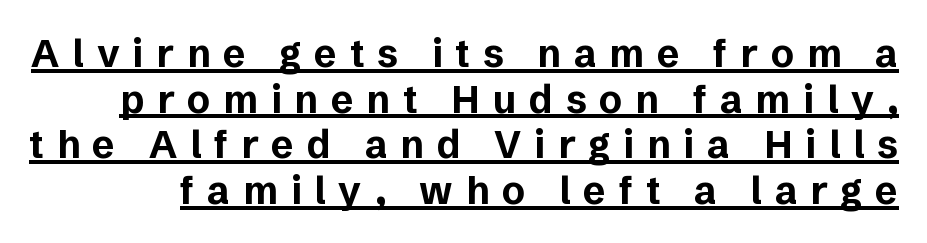
Q: Is the text bold? A: Yes.
Q: Is the text italic (slanted)? A: No, it is upright.
Q: Is the typeface a serif or a sans-serif typeface? A: Sans-serif.
Q: Is the text underlined? A: Yes.
Q: Is the spacing between letters normal or unusually wide? A: Unusually wide.
Q: Width (condensed, normal, or wide)? A: Normal.
Q: Stroke contrast? A: Low.
Q: x-height? A: Medium.
Q: Monospaced? A: No.
